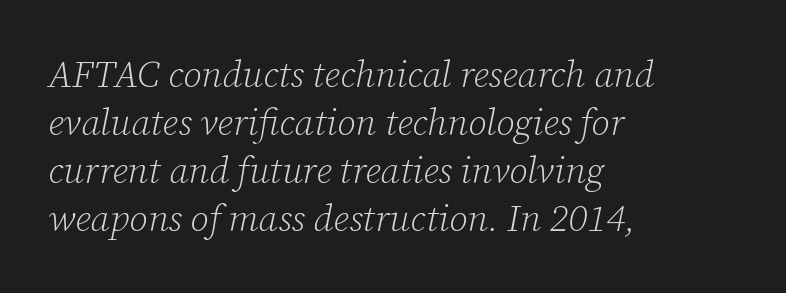
The image shows 37 px light serif type, italic (leaning right); set left-aligned, normal line spacing (1.3x), normal letter spacing, not underlined; low stroke contrast and a medium x-height.
